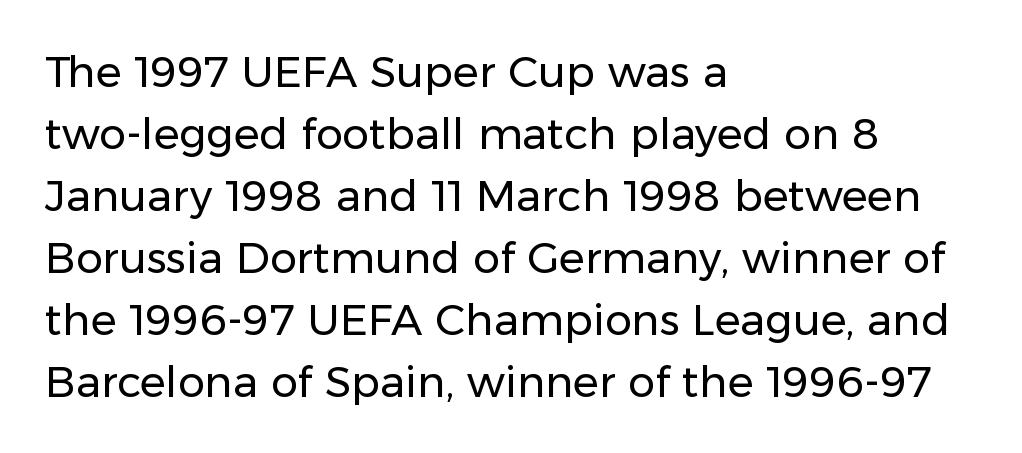
Q: Is the text bold? A: No.
Q: Is the text italic (slanted)? A: No, it is upright.
Q: Is the typeface a serif or a sans-serif typeface? A: Sans-serif.
Q: Is the text underlined? A: No.
Q: How is the paragraph aligned? A: Left-aligned.
Q: Is the spacing between letters normal or unusually wide? A: Normal.
Q: Is the spacing between lines tight, normal or loose? A: Normal.
Q: Width (condensed, normal, or wide)? A: Normal.
Q: Stroke contrast? A: Low.
Q: x-height? A: Medium.
Q: Monospaced? A: No.
